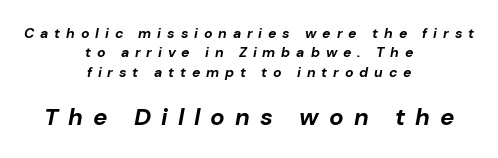
{"italic": "yes", "lean": "right", "slant_degrees": 10, "bold": "yes", "underline": "no", "align": "center", "line_spacing": "normal", "line_spacing_ratio": 1.38, "letter_spacing": "wide", "letter_spacing_em": 0.42, "larger_block": "second", "size_ratio": 1.71, "glyph_px": 24}
